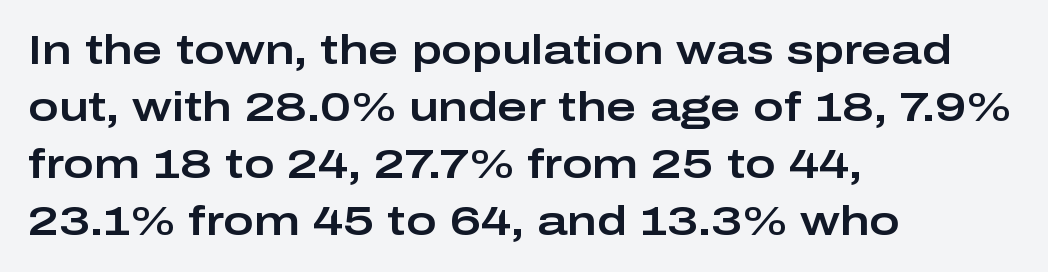
The image shows 41 px wide sans-serif type, upright; set left-aligned, normal line spacing (1.39x), normal letter spacing, not underlined; low stroke contrast and a medium x-height.
